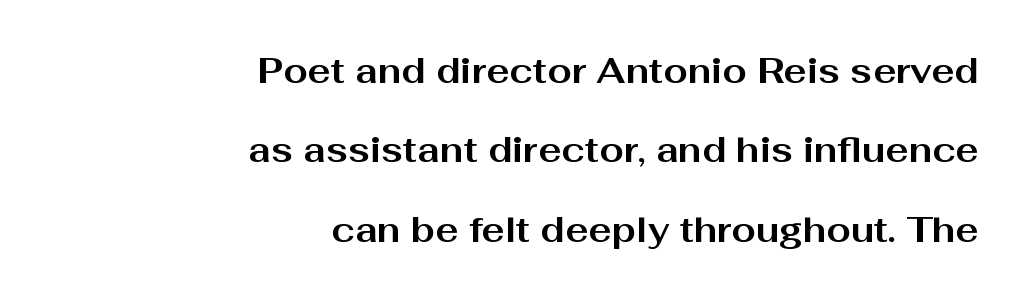
{"serif": "no", "italic": "no", "bold": "yes", "weight": "bold", "width": "wide", "stroke_contrast": "medium", "x_height": "medium", "monospaced": "no", "underline": "no", "align": "right", "line_spacing": "loose", "line_spacing_ratio": 2.27, "letter_spacing": "normal", "letter_spacing_em": 0.0, "glyph_px": 35}
